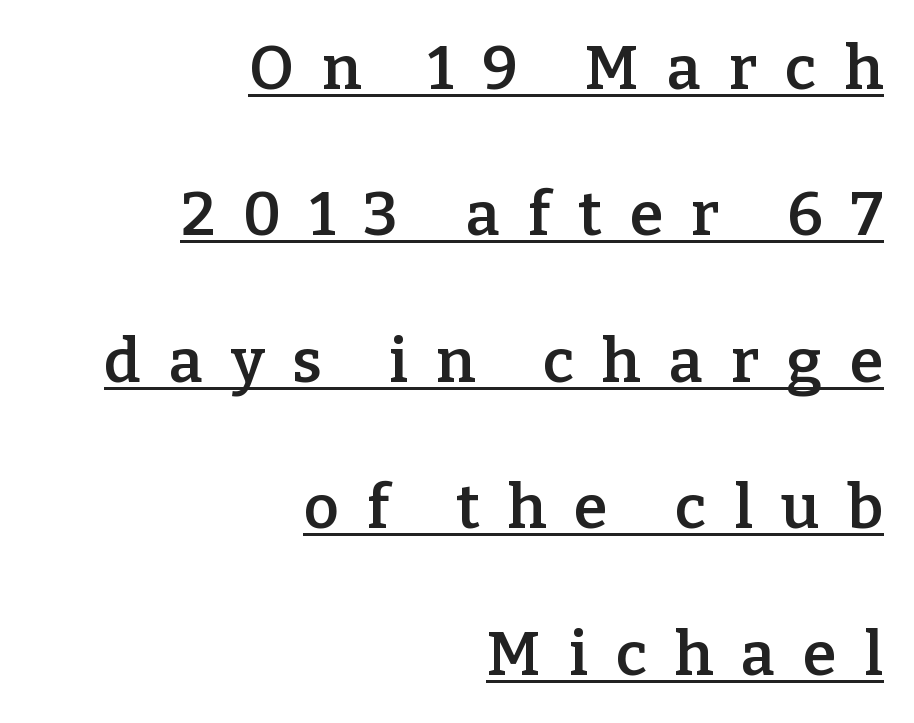
Baseline-to-baseline distance is far greater than the letter height. Strokes here are thickened, but only to semibold level. Unlike a clean sans, this face finishes its strokes with serifs. Glyph-to-glyph distance is far greater than everyday printed text. Horizontally, the lines are justified to the trailing edge only. Is there any slant? The stems are plumb.
